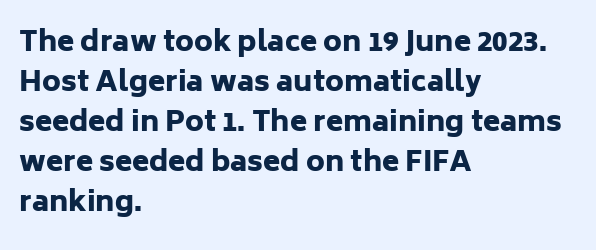
{"serif": "no", "italic": "no", "bold": "yes", "weight": "heavy", "width": "normal", "stroke_contrast": "low", "x_height": "medium", "monospaced": "no", "underline": "no", "align": "left", "line_spacing": "normal", "line_spacing_ratio": 1.43, "letter_spacing": "normal", "letter_spacing_em": 0.0, "glyph_px": 28}
